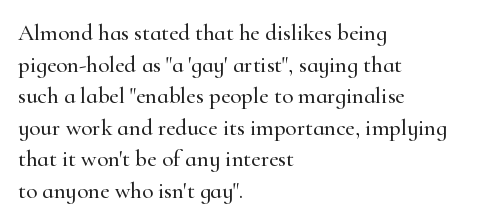
{"italic": "no", "underline": "no", "align": "left", "line_spacing": "normal", "line_spacing_ratio": 1.37, "letter_spacing": "normal", "letter_spacing_em": 0.0, "glyph_px": 23}
